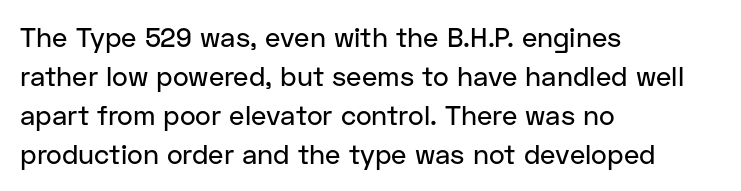
Q: Is the text italic (slanted)? A: No, it is upright.
Q: Is the text underlined? A: No.
Q: How is the paragraph aligned? A: Left-aligned.
Q: Is the spacing between letters normal or unusually wide? A: Normal.
Q: Is the spacing between lines tight, normal or loose? A: Normal.
